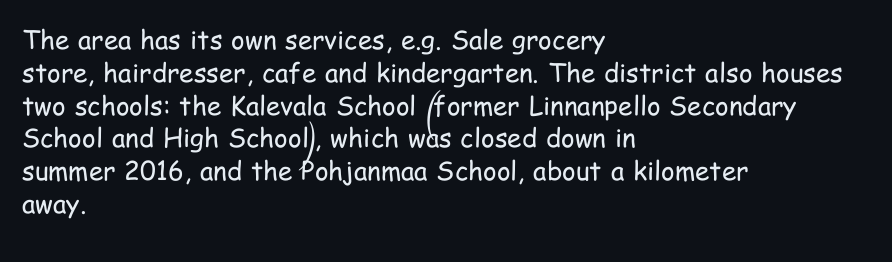
Check the space under the baseline: it is left empty. Posture: upright roman. Is the type heavy? It reads as light-to-regular instead. One-word summary of the alignment: left. The line-height multiplier appears to be the usual default.
